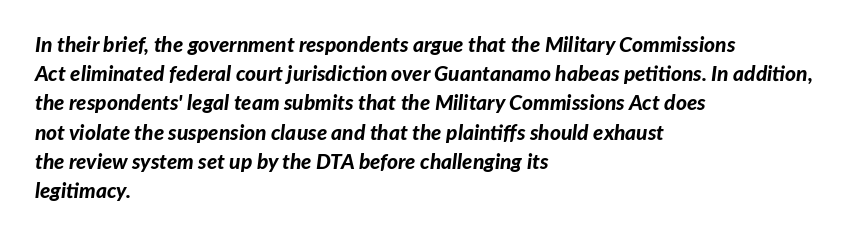
The image shows 21 px bold type, italic (leaning right); set left-aligned, normal line spacing (1.39x), normal letter spacing, not underlined.
